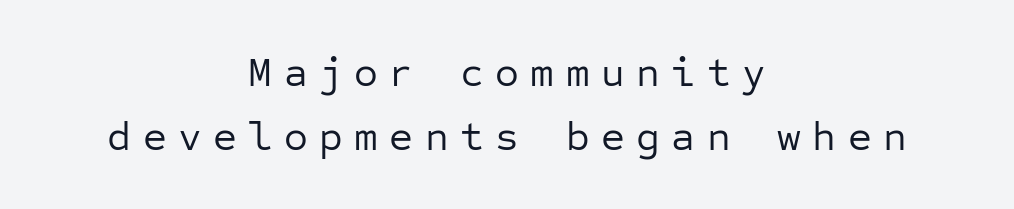
The image shows 41 px regular-weight sans-serif type, upright, monospaced; set centered, normal line spacing (1.57x), unusually wide letter spacing (+0.28 em), not underlined; low stroke contrast and a medium x-height.
